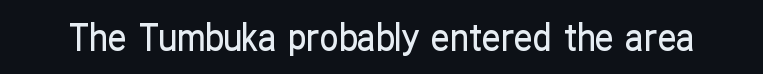
Q: Is the text italic (slanted)? A: No, it is upright.
Q: Is the typeface a serif or a sans-serif typeface? A: Sans-serif.
Q: Is the text underlined? A: No.
Q: Is the spacing between letters normal or unusually wide? A: Normal.
Q: Width (condensed, normal, or wide)? A: Condensed.
Q: Stroke contrast? A: Low.
Q: x-height? A: Medium.
Q: Monospaced? A: No.
